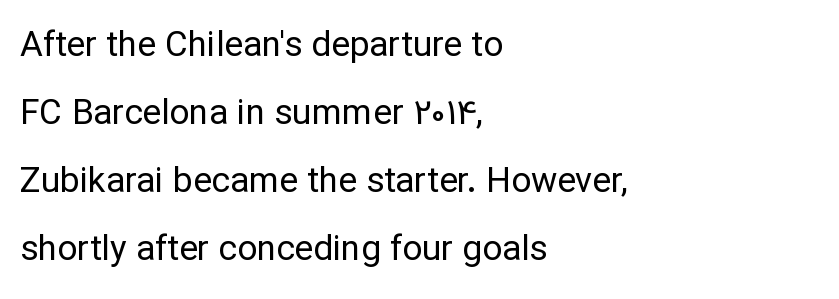
These lines are composed in type without serifs. Notice how the passage keeps a crisp vertical edge on the left only. Unmarked baselines from the first word to the last. Characters remain perfectly vertical along every line.
